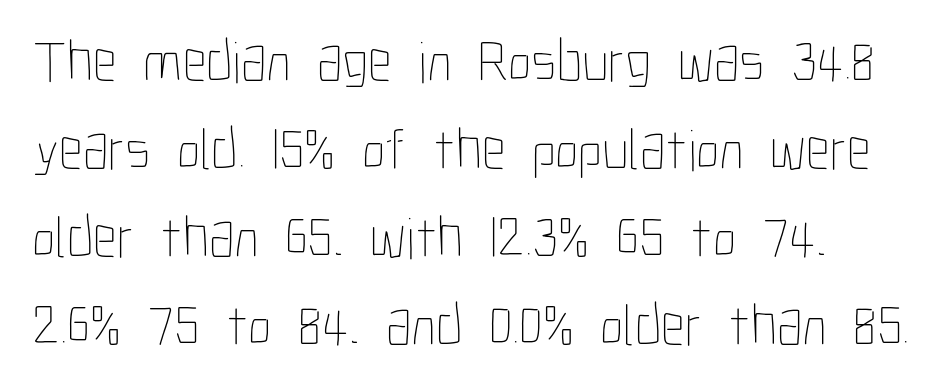
Q: Is the text bold? A: No.
Q: Is the text italic (slanted)? A: No, it is upright.
Q: Is the text underlined? A: No.
Q: Is the spacing between letters normal or unusually wide? A: Normal.
Q: Is the spacing between lines tight, normal or loose? A: Normal.
Q: Width (condensed, normal, or wide)? A: Condensed.
Q: Stroke contrast? A: Low.
Q: x-height? A: Medium.
Q: Monospaced? A: No.
